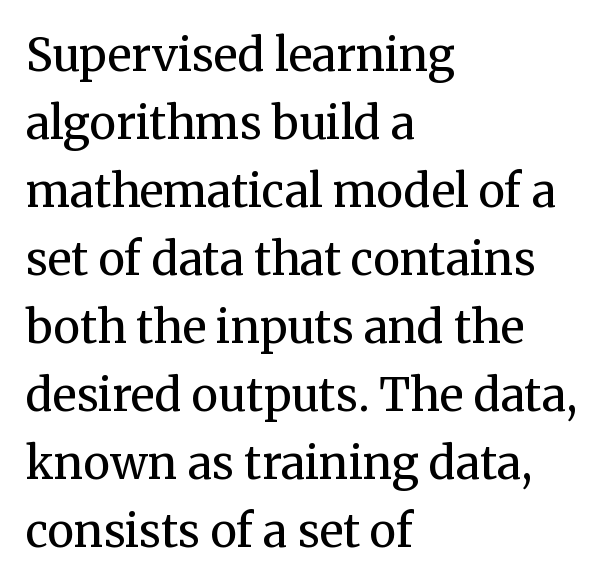
{"serif": "yes", "italic": "no", "bold": "no", "weight": "regular", "width": "normal", "stroke_contrast": "medium", "x_height": "medium", "monospaced": "no", "underline": "no", "align": "left", "line_spacing": "normal", "line_spacing_ratio": 1.51, "letter_spacing": "normal", "letter_spacing_em": 0.0, "glyph_px": 45}
